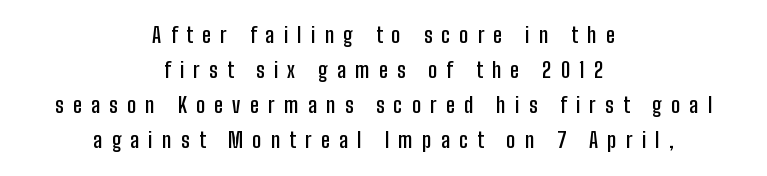
{"italic": "no", "bold": "semi", "underline": "no", "align": "center", "line_spacing": "normal", "line_spacing_ratio": 1.67, "letter_spacing": "wide", "letter_spacing_em": 0.44, "glyph_px": 21}
